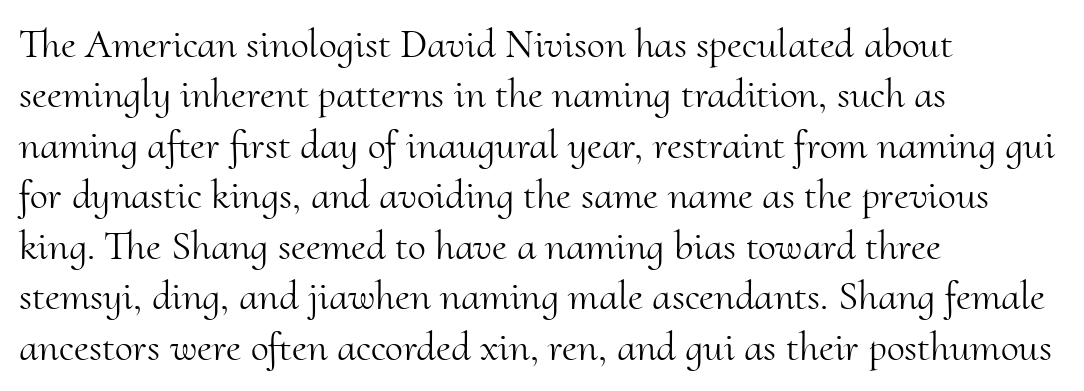
The image shows 41 px light serif type, upright; set left-aligned, line spacing 1.23x, normal letter spacing, not underlined; medium stroke contrast and a small x-height.
